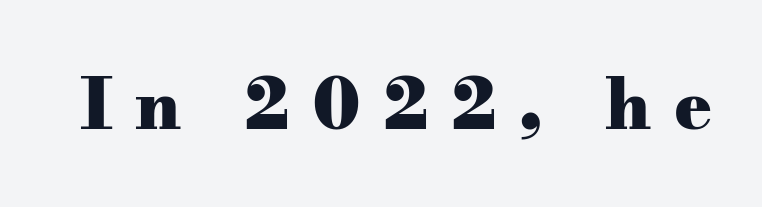
The image shows 70 px heavy, wide serif type, upright; set unusually wide letter spacing (+0.32 em), not underlined; medium stroke contrast and a small x-height.
